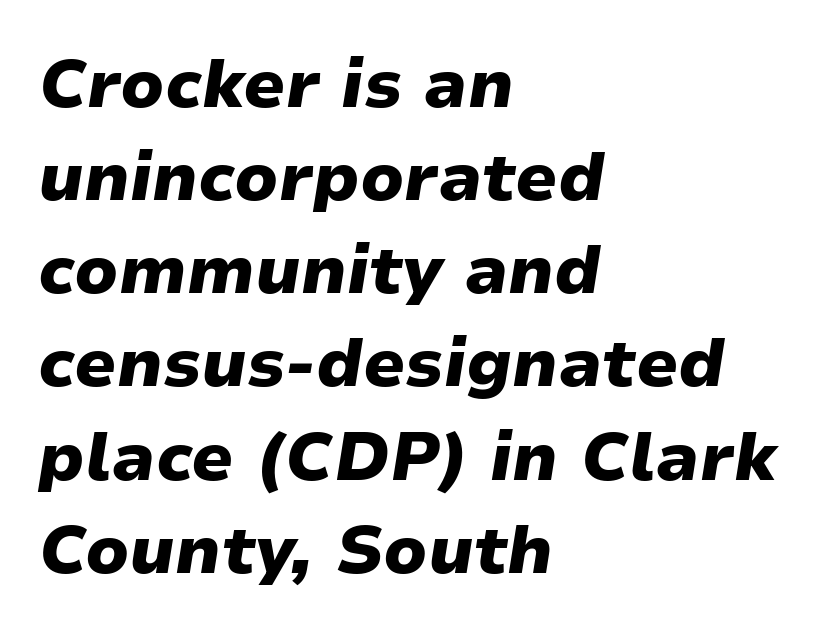
The image shows 68 px heavy type, italic (leaning right); set left-aligned, normal line spacing (1.37x), normal letter spacing, not underlined; low stroke contrast and a medium x-height.
